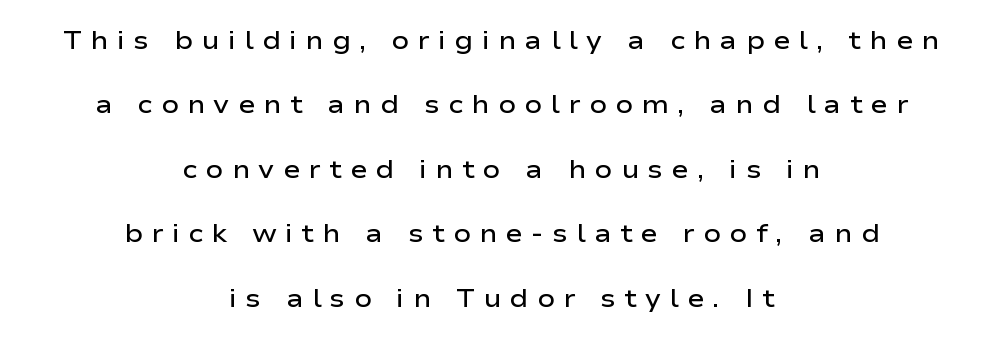
Moderately thickened strokes mark this as semibold type. A clean baseline with only descenders dipping below it. The specimen reads as upright at a glance. Horizontal alignment here is central, giving a formal, balanced look. The letters are spread apart with noticeably loose tracking. Is there much room between lines? Yes — plenty of vertical air separates them.
